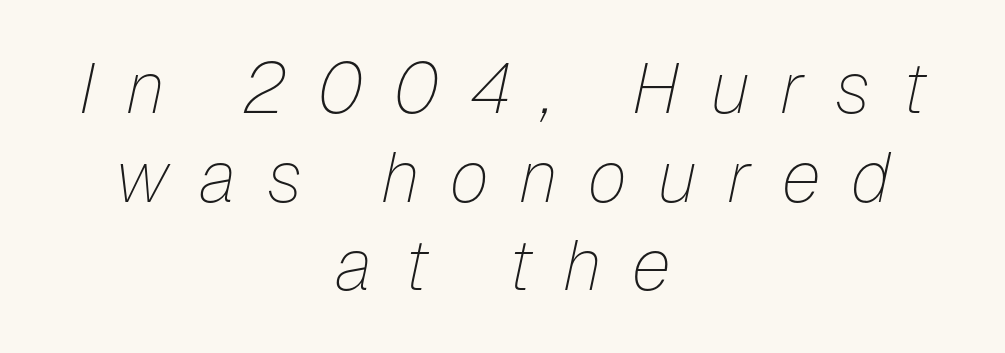
{"italic": "yes", "lean": "right", "slant_degrees": 12, "bold": "no", "weight": "thin", "width": "normal", "stroke_contrast": "low", "x_height": "medium", "monospaced": "no", "underline": "no", "align": "center", "line_spacing": "normal", "line_spacing_ratio": 1.25, "letter_spacing": "wide", "letter_spacing_em": 0.43, "glyph_px": 71}
